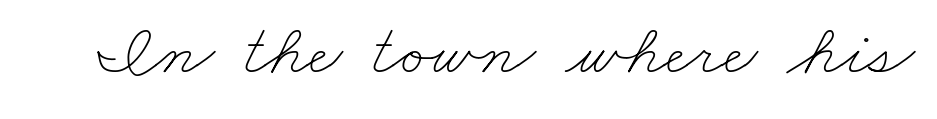
Q: Is the text bold? A: No.
Q: Is the text underlined? A: No.
Q: Is the spacing between letters normal or unusually wide? A: Normal.
Q: Width (condensed, normal, or wide)? A: Wide.
Q: Stroke contrast? A: Low.
Q: x-height? A: Small.
Q: Monospaced? A: No.
